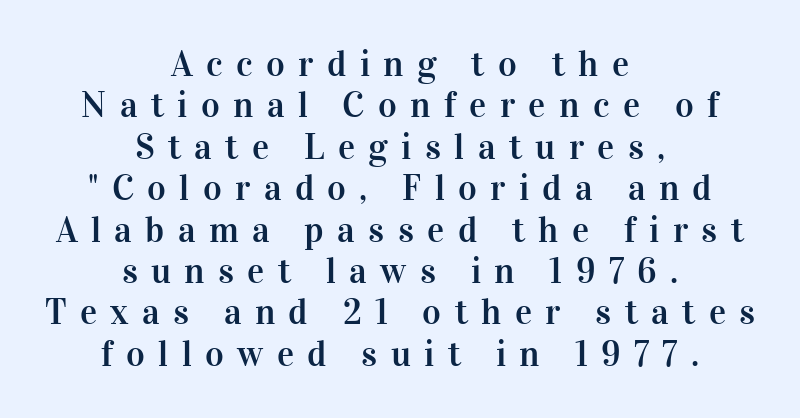
Q: Is the text italic (slanted)? A: No, it is upright.
Q: Is the typeface a serif or a sans-serif typeface? A: Serif.
Q: Is the text underlined? A: No.
Q: How is the paragraph aligned? A: Centered.
Q: Is the spacing between letters normal or unusually wide? A: Unusually wide.
Q: Is the spacing between lines tight, normal or loose? A: Tight.
Q: Width (condensed, normal, or wide)? A: Normal.
Q: Stroke contrast? A: High.
Q: x-height? A: Medium.
Q: Monospaced? A: No.
